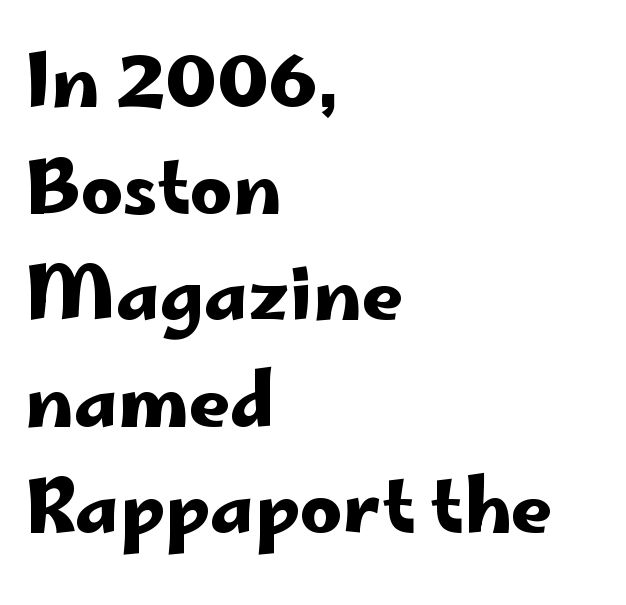
{"serif": "no", "italic": "no", "width": "wide", "stroke_contrast": "low", "x_height": "small", "monospaced": "no", "underline": "no", "align": "left", "line_spacing": "normal", "line_spacing_ratio": 1.46, "letter_spacing": "normal", "letter_spacing_em": 0.0, "glyph_px": 73}
